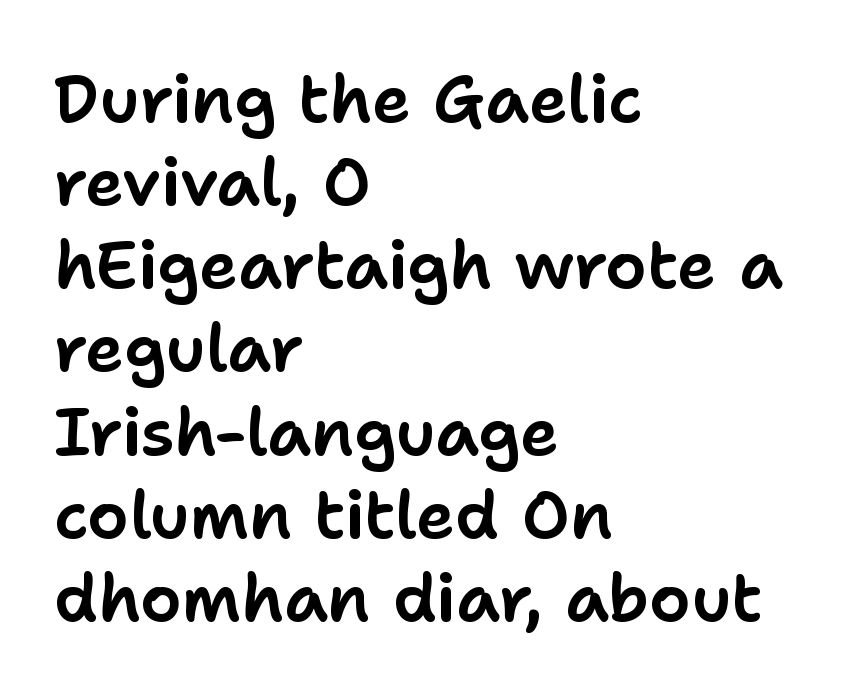
The image shows 66 px sans-serif type, upright; set left-aligned, normal line spacing (1.26x), normal letter spacing, not underlined; low stroke contrast and a medium x-height.
